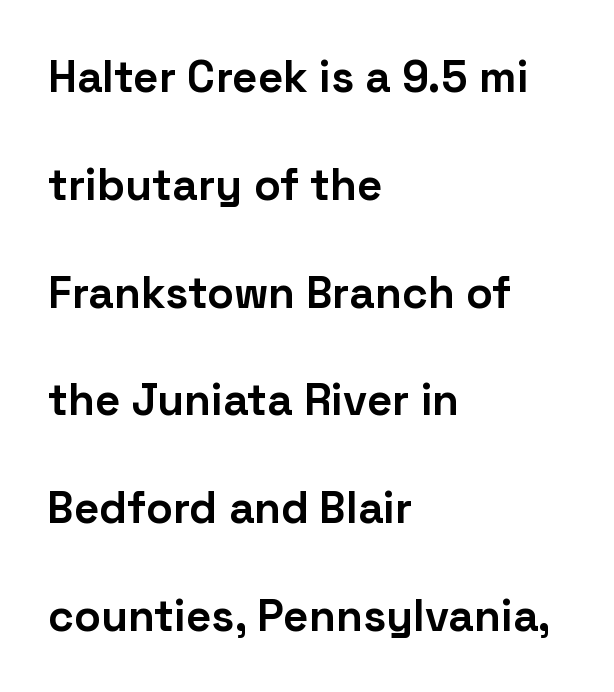
The image shows 44 px bold sans-serif type, upright; set left-aligned, loose line spacing (2.45x), normal letter spacing, not underlined; low stroke contrast and a medium x-height.
